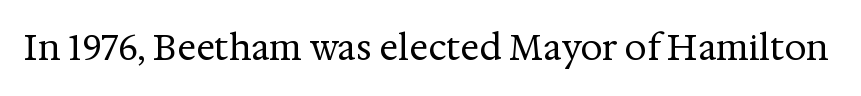
Q: Is the text bold? A: No.
Q: Is the text italic (slanted)? A: No, it is upright.
Q: Is the typeface a serif or a sans-serif typeface? A: Serif.
Q: Is the text underlined? A: No.
Q: Is the spacing between letters normal or unusually wide? A: Normal.
Q: Width (condensed, normal, or wide)? A: Normal.
Q: Stroke contrast? A: Medium.
Q: x-height? A: Medium.
Q: Monospaced? A: No.
